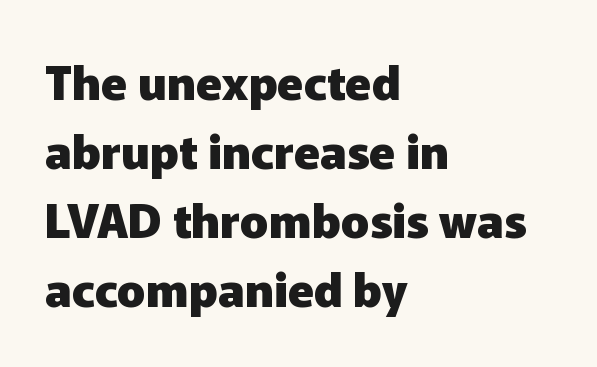
Q: Is the text bold? A: Yes.
Q: Is the text italic (slanted)? A: No, it is upright.
Q: Is the typeface a serif or a sans-serif typeface? A: Sans-serif.
Q: Is the text underlined? A: No.
Q: How is the paragraph aligned? A: Left-aligned.
Q: Is the spacing between letters normal or unusually wide? A: Normal.
Q: Is the spacing between lines tight, normal or loose? A: Normal.
Q: Width (condensed, normal, or wide)? A: Normal.
Q: Stroke contrast? A: Low.
Q: x-height? A: Medium.
Q: Monospaced? A: No.
